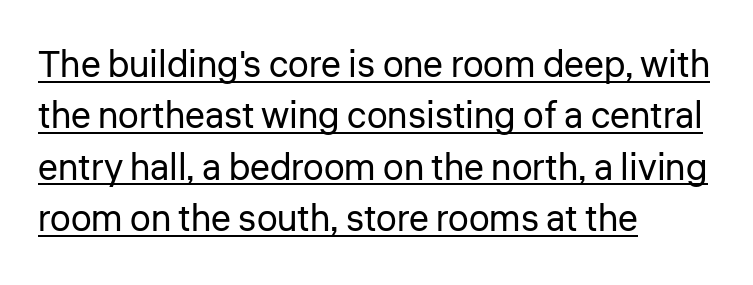
Font category for this specimen: sans-serif. Notice how descenders clear the ascenders below comfortably — that's standard leading. Do the letters lean? They stand straight. Here the glyphs are tracked normally, forming tight word shapes. Bold? No — there's no thickening of the strokes. Does a line run under the words? Yes, clearly.
